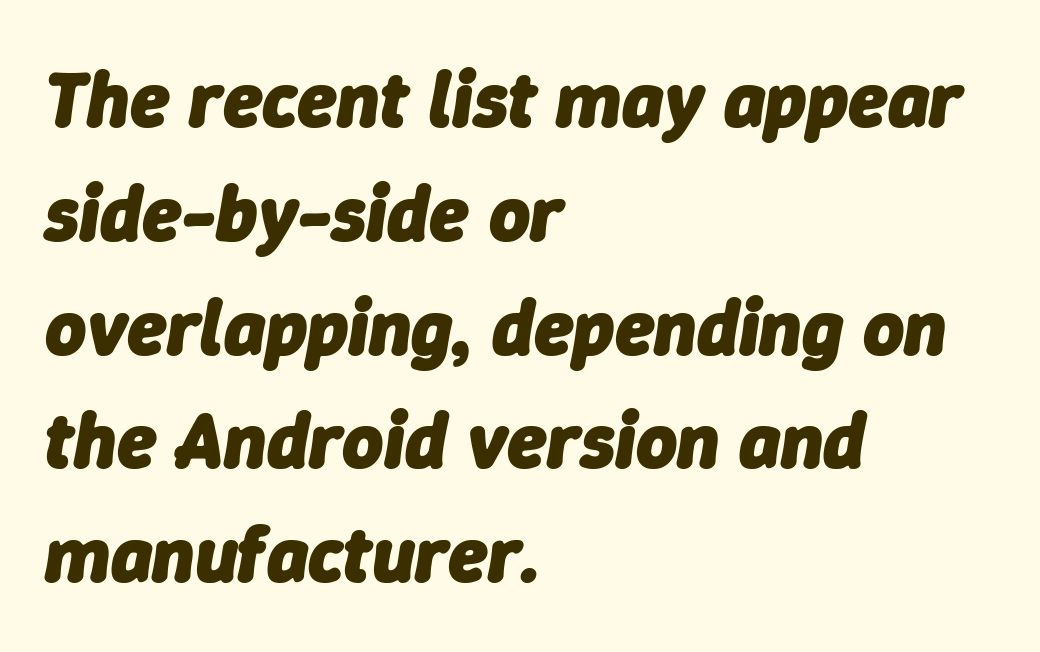
Q: Is the text bold? A: Yes.
Q: Is the text italic (slanted)? A: Yes, it leans right by about 9 degrees.
Q: Is the text underlined? A: No.
Q: How is the paragraph aligned? A: Left-aligned.
Q: Is the spacing between letters normal or unusually wide? A: Normal.
Q: Is the spacing between lines tight, normal or loose? A: Normal.
Q: Width (condensed, normal, or wide)? A: Normal.
Q: Stroke contrast? A: Low.
Q: x-height? A: Medium.
Q: Monospaced? A: No.
